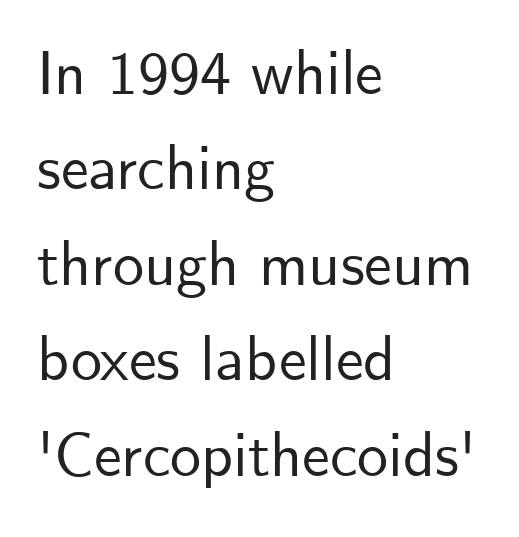
{"serif": "no", "italic": "no", "width": "normal", "stroke_contrast": "low", "x_height": "small", "monospaced": "no", "underline": "no", "align": "left", "line_spacing": "normal", "line_spacing_ratio": 1.54, "letter_spacing": "normal", "letter_spacing_em": 0.0, "glyph_px": 62}
